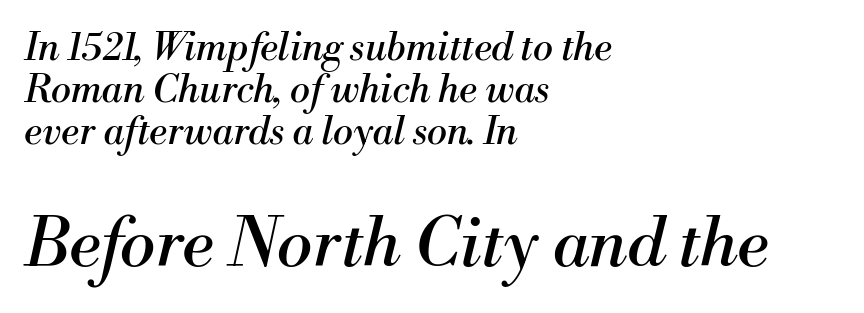
{"serif": "yes", "italic": "yes", "lean": "right", "slant_degrees": 13, "bold": "no", "weight": "regular", "width": "normal", "stroke_contrast": "medium", "x_height": "small", "monospaced": "no", "underline": "no", "align": "left", "line_spacing": "tight", "line_spacing_ratio": 1.11, "letter_spacing": "normal", "letter_spacing_em": 0.0, "larger_block": "second", "size_ratio": 1.76, "glyph_px": 67}
